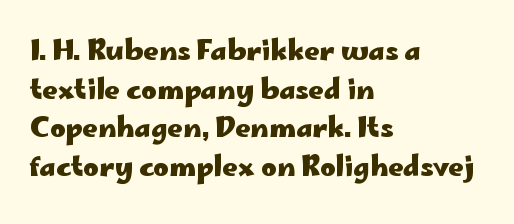
Q: Is the text bold? A: Yes.
Q: Is the text italic (slanted)? A: No, it is upright.
Q: Is the text underlined? A: No.
Q: How is the paragraph aligned? A: Left-aligned.
Q: Is the spacing between letters normal or unusually wide? A: Normal.
Q: Is the spacing between lines tight, normal or loose? A: Normal.
